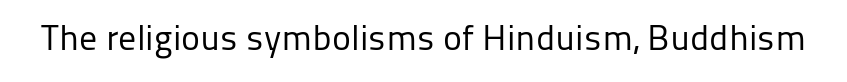
Q: Is the text bold? A: No.
Q: Is the text italic (slanted)? A: No, it is upright.
Q: Is the typeface a serif or a sans-serif typeface? A: Sans-serif.
Q: Is the text underlined? A: No.
Q: Is the spacing between letters normal or unusually wide? A: Normal.
Q: Width (condensed, normal, or wide)? A: Normal.
Q: Stroke contrast? A: Low.
Q: x-height? A: Medium.
Q: Monospaced? A: No.
